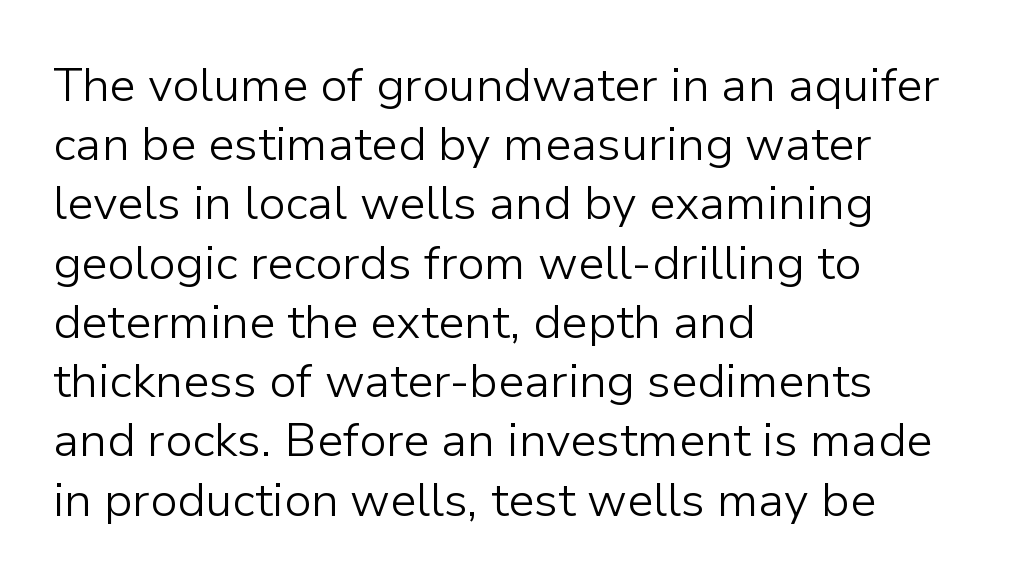
{"serif": "no", "italic": "no", "bold": "no", "weight": "light", "width": "normal", "stroke_contrast": "low", "x_height": "medium", "monospaced": "no", "underline": "no", "align": "left", "line_spacing": "normal", "line_spacing_ratio": 1.26, "letter_spacing": "normal", "letter_spacing_em": 0.0, "glyph_px": 47}
